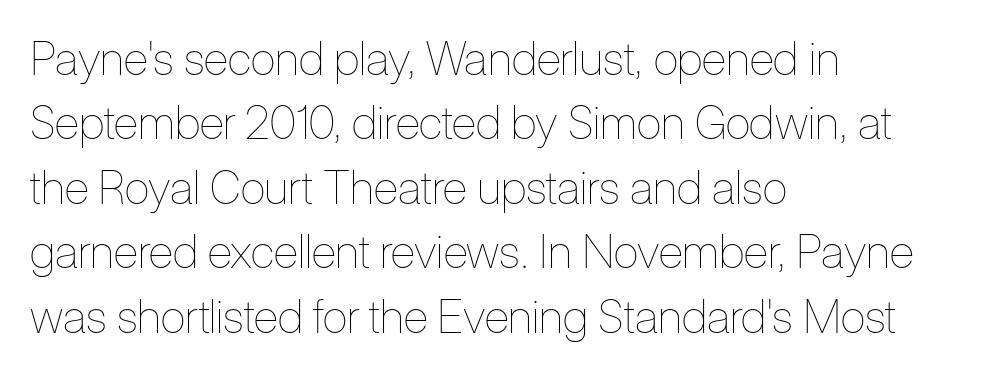
{"italic": "no", "bold": "no", "weight": "thin", "width": "condensed", "stroke_contrast": "low", "x_height": "medium", "monospaced": "no", "underline": "no", "align": "left", "line_spacing": "normal", "line_spacing_ratio": 1.4, "letter_spacing": "normal", "letter_spacing_em": 0.0, "glyph_px": 46}
